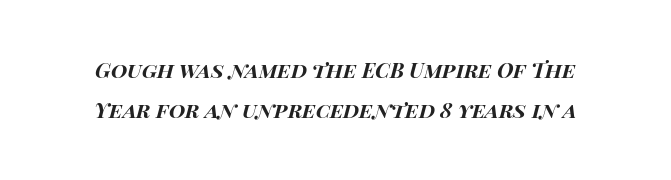
{"italic": "yes", "lean": "right", "slant_degrees": 15, "bold": "yes", "underline": "no", "line_spacing": "loose", "line_spacing_ratio": 1.91, "letter_spacing": "normal", "letter_spacing_em": 0.0, "glyph_px": 21}
